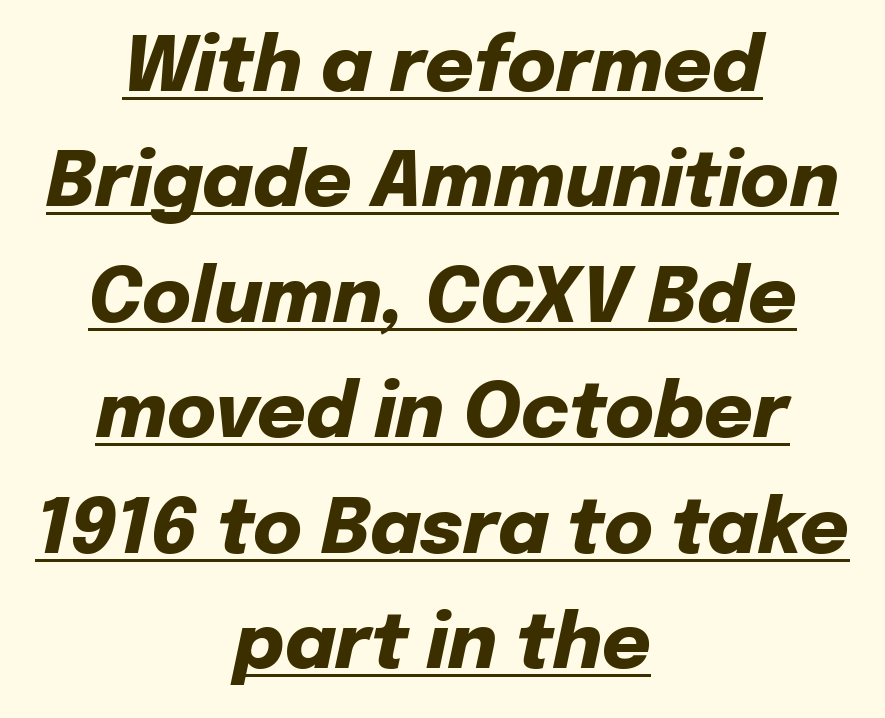
The image shows 75 px heavy type, italic (leaning right); set centered, normal line spacing (1.54x), normal letter spacing, underlined; low stroke contrast and a medium x-height.
